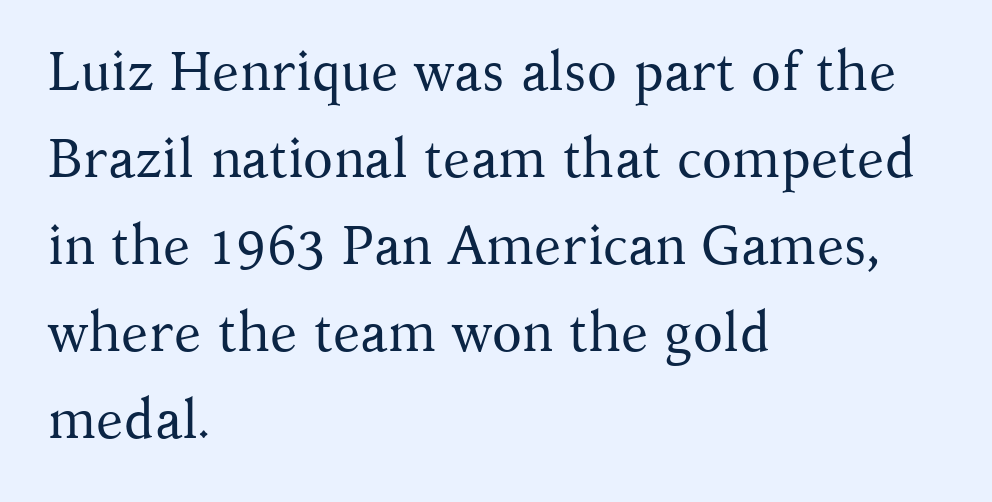
The image shows 55 px regular-weight serif type, upright; set left-aligned, normal line spacing (1.58x), normal letter spacing, not underlined; medium stroke contrast and a medium x-height.
